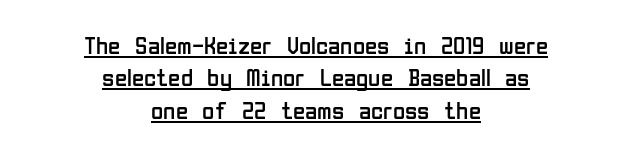
The image shows 25 px text type, upright; set centered, normal line spacing (1.3x), normal letter spacing, underlined.
